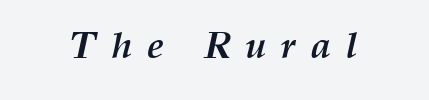
The image shows 38 px semibold type, italic (leaning right); set unusually wide letter spacing (+0.37 em), not underlined; medium stroke contrast and a medium x-height.
